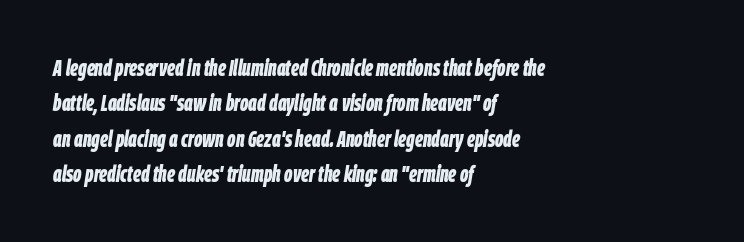
Q: Is the text bold? A: Yes.
Q: Is the text italic (slanted)? A: Yes, it leans right by about 9 degrees.
Q: Is the text underlined? A: No.
Q: How is the paragraph aligned? A: Left-aligned.
Q: Is the spacing between letters normal or unusually wide? A: Normal.
Q: Is the spacing between lines tight, normal or loose? A: Normal.
